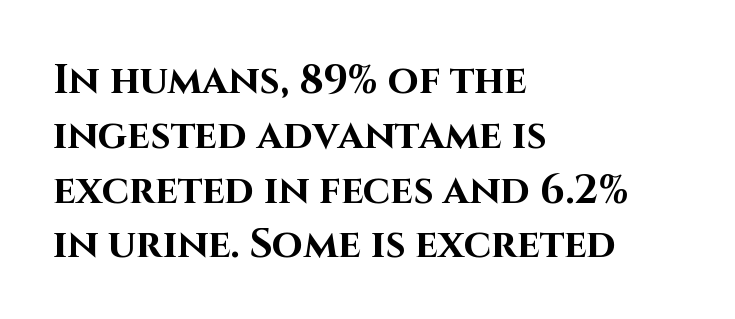
{"serif": "no", "italic": "no", "bold": "yes", "weight": "bold", "width": "normal", "stroke_contrast": "high", "x_height": "large", "monospaced": "no", "underline": "no", "align": "left", "line_spacing": "normal", "line_spacing_ratio": 1.37, "letter_spacing": "normal", "letter_spacing_em": 0.0, "glyph_px": 40}
